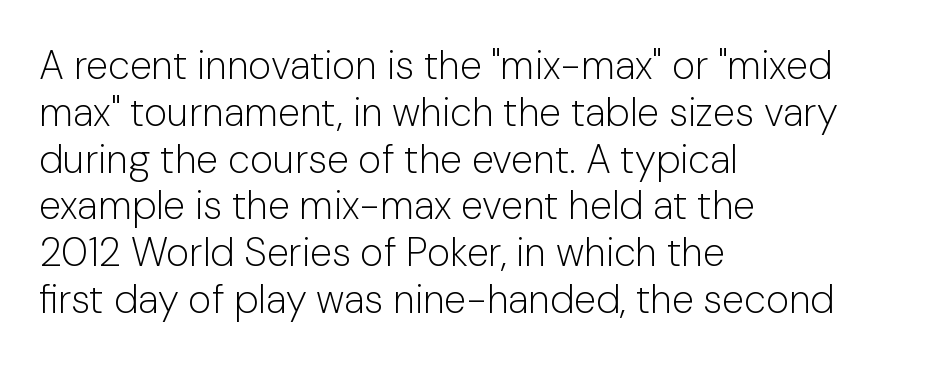
Words appear dense and cohesive because spacing is normal. Weight: regular or lighter. A bare baseline throughout the passage. Is this a sans? Yes — the strokes have no serifs. A classic flush-left, rag-right setting is used for this passage.
